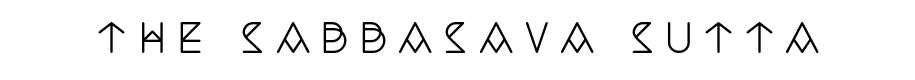
Tracking here is generous; glyphs stand well apart from one another. Look at the bottom of the vertical strokes: they flare into serifs here. The type sits square on the baseline with zero lean. Honestly, there is no underline to notice here at all. Looks like regular typesetting: each glyph gets only the width it needs.
